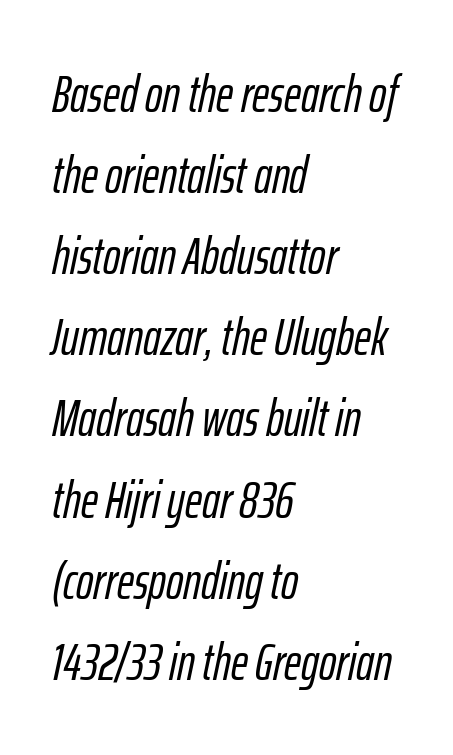
Q: Is the text italic (slanted)? A: Yes, it leans right by about 12 degrees.
Q: Is the text underlined? A: No.
Q: How is the paragraph aligned? A: Left-aligned.
Q: Is the spacing between letters normal or unusually wide? A: Normal.
Q: Is the spacing between lines tight, normal or loose? A: Normal.
Q: Width (condensed, normal, or wide)? A: Condensed.
Q: Stroke contrast? A: Low.
Q: x-height? A: Medium.
Q: Monospaced? A: No.
